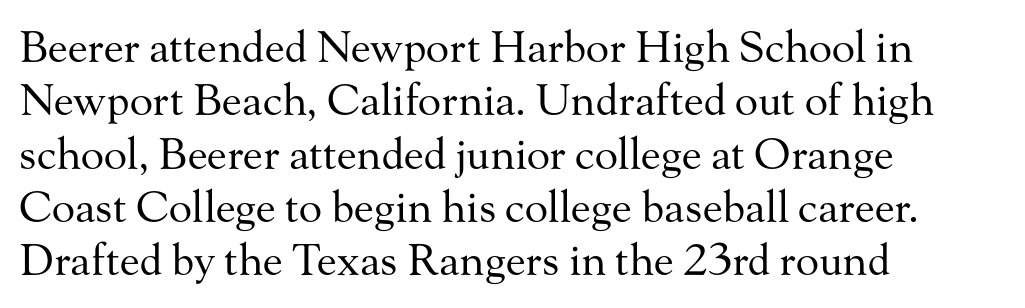
{"serif": "yes", "italic": "no", "bold": "no", "weight": "regular", "width": "normal", "stroke_contrast": "medium", "x_height": "small", "monospaced": "no", "underline": "no", "align": "left", "line_spacing_ratio": 1.24, "letter_spacing": "normal", "letter_spacing_em": 0.0, "glyph_px": 43}
